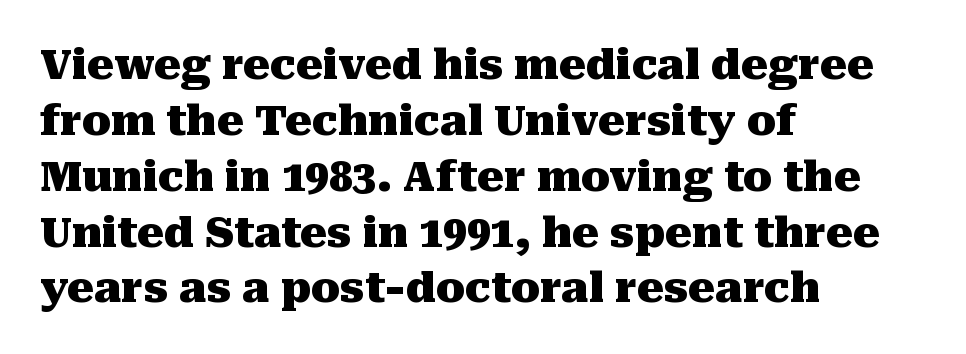
Q: Is the text bold? A: Yes.
Q: Is the text italic (slanted)? A: No, it is upright.
Q: Is the typeface a serif or a sans-serif typeface? A: Serif.
Q: Is the text underlined? A: No.
Q: How is the paragraph aligned? A: Left-aligned.
Q: Is the spacing between letters normal or unusually wide? A: Normal.
Q: Is the spacing between lines tight, normal or loose? A: Normal.
Q: Width (condensed, normal, or wide)? A: Normal.
Q: Stroke contrast? A: Medium.
Q: x-height? A: Medium.
Q: Monospaced? A: No.
